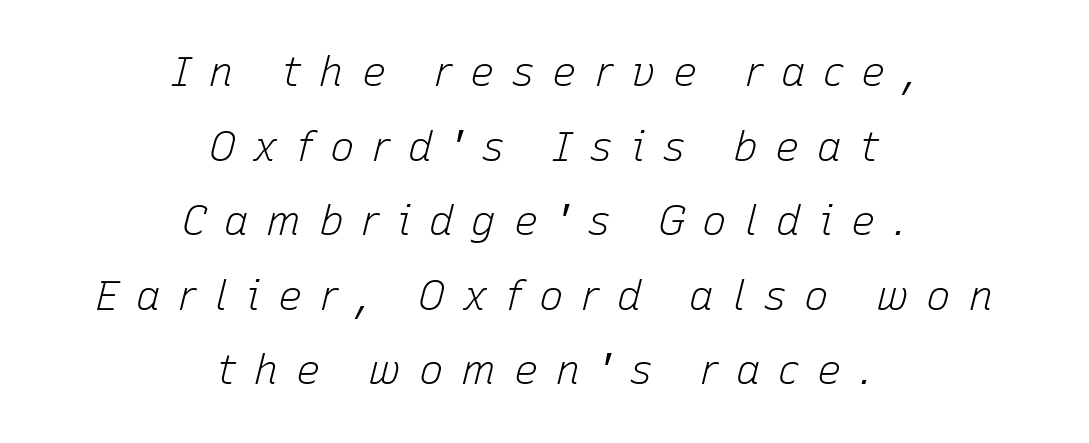
Stroke mass is kept to a normal reading level or below. The line texture is sparse and dotted thanks to wide tracking. Horizontal alignment here is central, giving a formal, balanced look. Rendered with sloped, italic letterforms. Each letter keeps its own natural width here, so spacing adapts to shape. Lines of text with bare space underneath.
